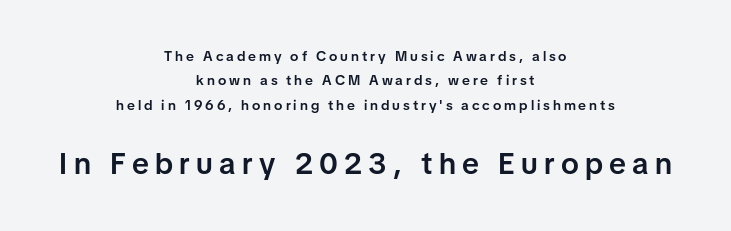
Moderately thickened strokes mark this as semibold type. Check where the strokes stop: nothing finishes them off — pure sans. Is there any slant? The stems are plumb. The typesetter chose a symmetrical, centered arrangement here.
